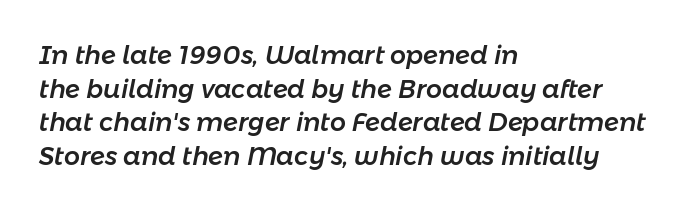
{"italic": "yes", "lean": "right", "slant_degrees": 11, "underline": "no", "align": "left", "line_spacing": "normal", "line_spacing_ratio": 1.35, "letter_spacing": "normal", "letter_spacing_em": 0.0, "glyph_px": 25}
